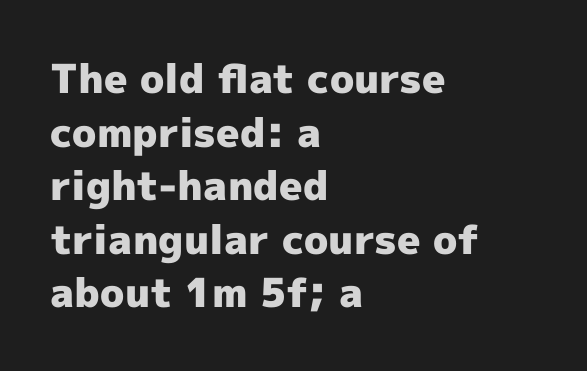
The space between consecutive lines is moderate. What stands out about the letter spacing? Nothing — it is the standard amount. Observe the absence of serifs on each vertical stroke in this sample. Left-aligned paragraph, ragged on the right. Letters rest on an invisible, unmarked baseline.
